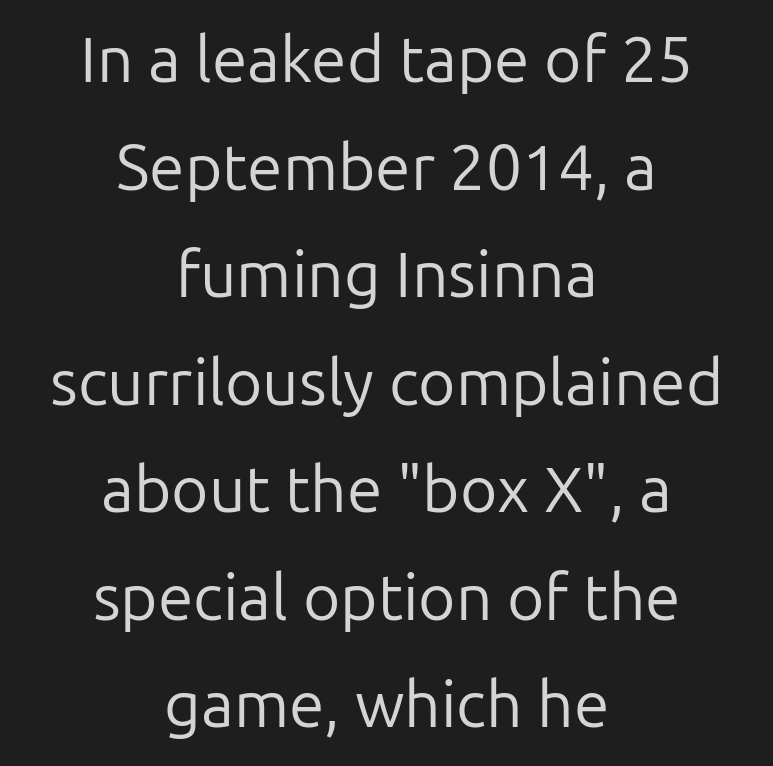
{"serif": "no", "italic": "no", "bold": "no", "weight": "regular", "width": "normal", "stroke_contrast": "low", "x_height": "medium", "monospaced": "no", "underline": "no", "align": "center", "line_spacing": "normal", "line_spacing_ratio": 1.68, "letter_spacing": "normal", "letter_spacing_em": 0.0, "glyph_px": 64}
